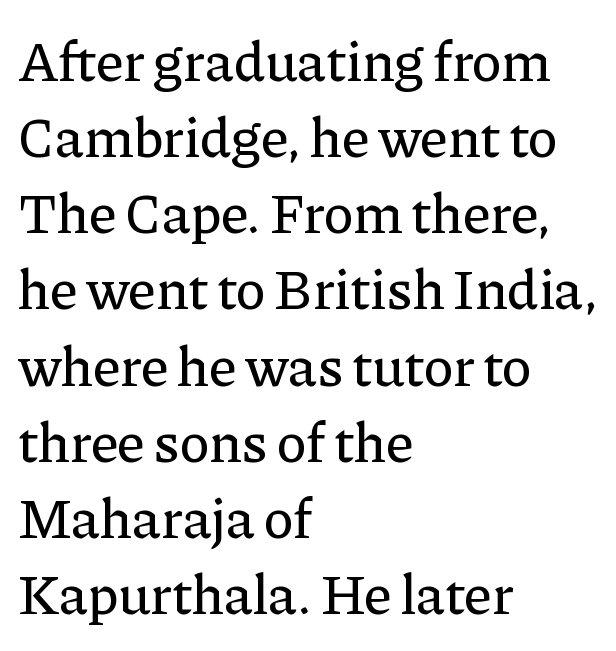
Q: Is the text italic (slanted)? A: No, it is upright.
Q: Is the typeface a serif or a sans-serif typeface? A: Serif.
Q: Is the text underlined? A: No.
Q: How is the paragraph aligned? A: Left-aligned.
Q: Is the spacing between letters normal or unusually wide? A: Normal.
Q: Is the spacing between lines tight, normal or loose? A: Normal.
Q: Width (condensed, normal, or wide)? A: Normal.
Q: Stroke contrast? A: Low.
Q: x-height? A: Medium.
Q: Monospaced? A: No.
